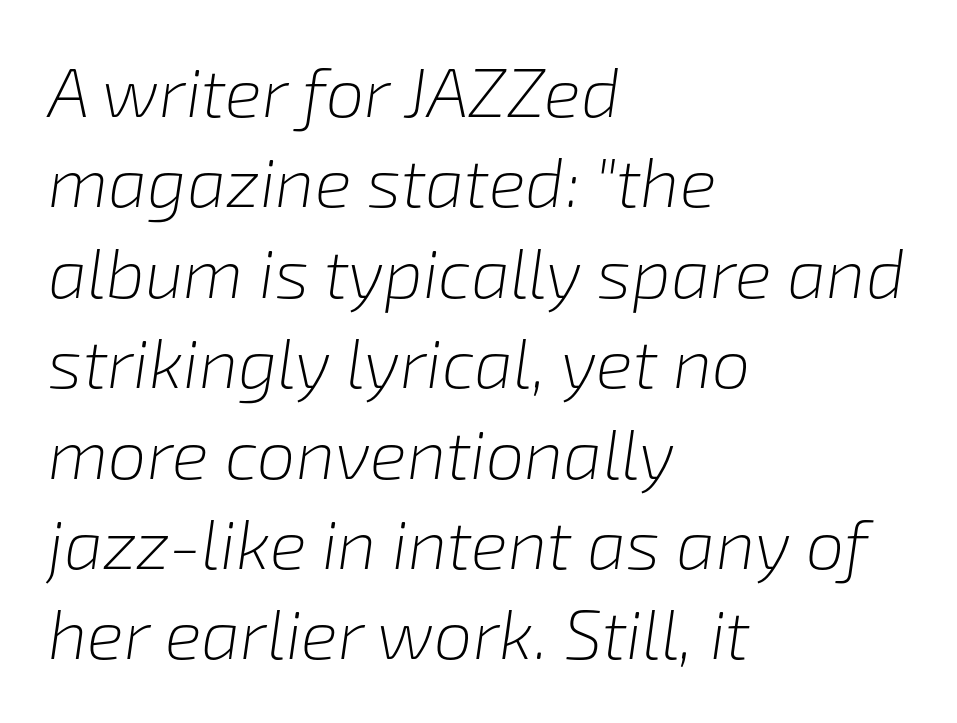
Q: Is the text bold? A: No.
Q: Is the text italic (slanted)? A: Yes, it leans right by about 8 degrees.
Q: Is the text underlined? A: No.
Q: How is the paragraph aligned? A: Left-aligned.
Q: Is the spacing between letters normal or unusually wide? A: Normal.
Q: Is the spacing between lines tight, normal or loose? A: Normal.
Q: Width (condensed, normal, or wide)? A: Normal.
Q: Stroke contrast? A: Low.
Q: x-height? A: Medium.
Q: Monospaced? A: No.
